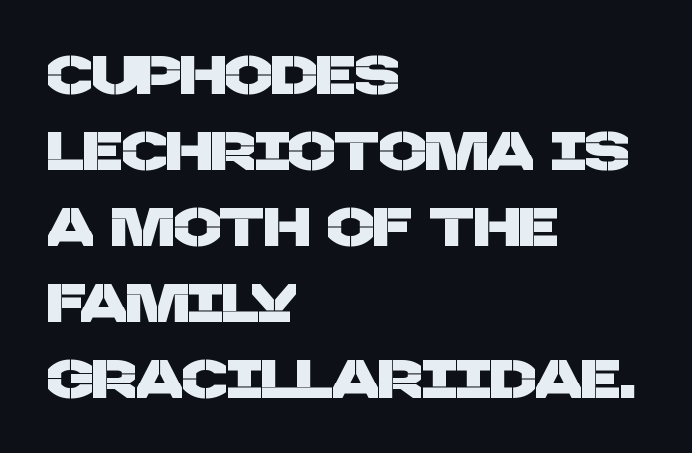
{"serif": "no", "width": "normal", "stroke_contrast": "low", "x_height": "large", "monospaced": "no", "underline": "no", "align": "left", "line_spacing": "normal", "line_spacing_ratio": 1.38, "letter_spacing": "normal", "letter_spacing_em": 0.0, "glyph_px": 55}
